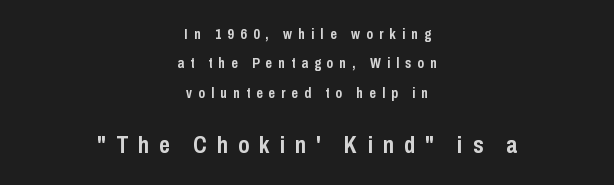
A typesetter would call this leading open, well beyond the default. Substantial extra tracking has been applied to these lines. These lines carry a lot of weight — the face is fully bold. Note: smaller setting up top, larger setting below. Visually the block forms a symmetrical silhouette, jagged on both flanks.
